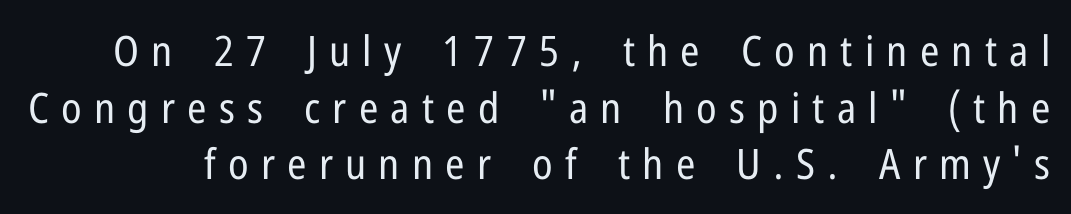
{"serif": "no", "italic": "no", "bold": "no", "weight": "regular", "width": "condensed", "stroke_contrast": "low", "x_height": "medium", "monospaced": "no", "underline": "no", "line_spacing": "normal", "line_spacing_ratio": 1.35, "letter_spacing": "wide", "letter_spacing_em": 0.29, "glyph_px": 42}
